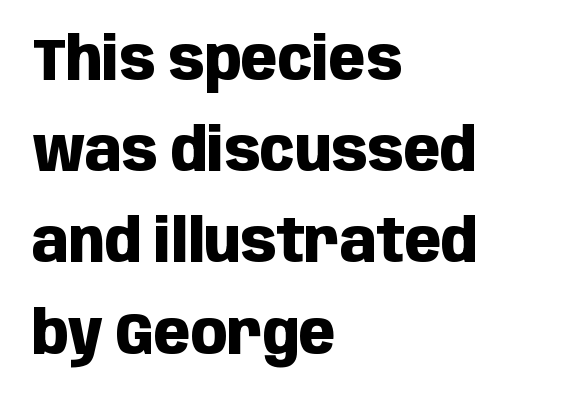
The image shows 60 px heavy, condensed sans-serif type, upright; set left-aligned, normal line spacing (1.52x), normal letter spacing, not underlined; low stroke contrast and a large x-height.
